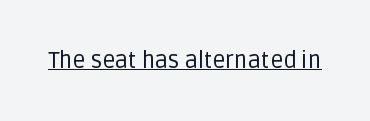
{"italic": "no", "bold": "no", "underline": "yes", "letter_spacing": "normal", "letter_spacing_em": 0.0, "glyph_px": 23}
